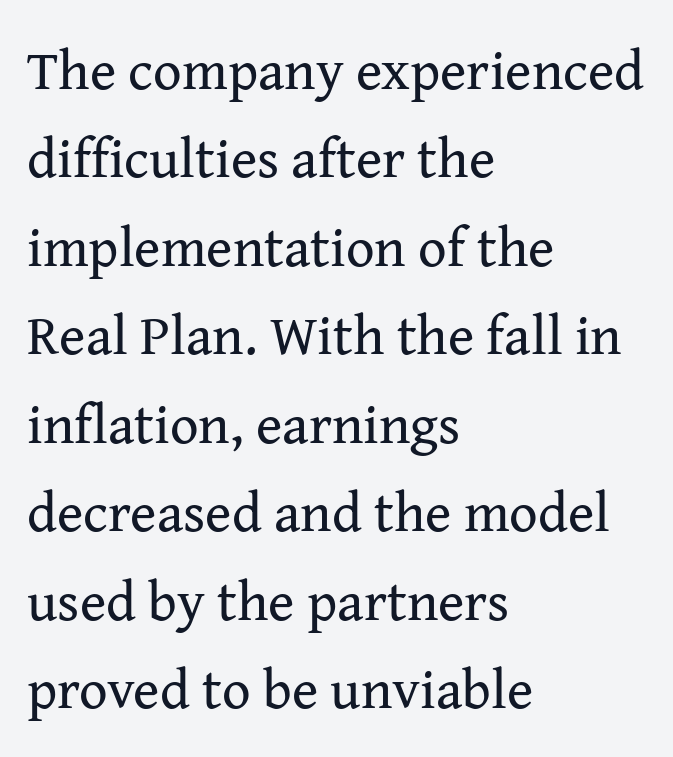
Q: Is the text bold? A: No.
Q: Is the text italic (slanted)? A: No, it is upright.
Q: Is the typeface a serif or a sans-serif typeface? A: Serif.
Q: Is the text underlined? A: No.
Q: How is the paragraph aligned? A: Left-aligned.
Q: Is the spacing between letters normal or unusually wide? A: Normal.
Q: Is the spacing between lines tight, normal or loose? A: Normal.
Q: Width (condensed, normal, or wide)? A: Normal.
Q: Stroke contrast? A: Medium.
Q: x-height? A: Medium.
Q: Monospaced? A: No.
